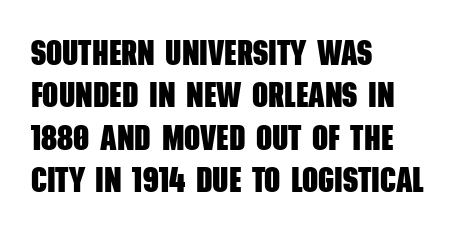
Q: Is the text bold? A: Yes.
Q: Is the typeface a serif or a sans-serif typeface? A: Sans-serif.
Q: Is the text underlined? A: No.
Q: How is the paragraph aligned? A: Left-aligned.
Q: Is the spacing between letters normal or unusually wide? A: Normal.
Q: Width (condensed, normal, or wide)? A: Condensed.
Q: Stroke contrast? A: Low.
Q: x-height? A: Large.
Q: Monospaced? A: No.
